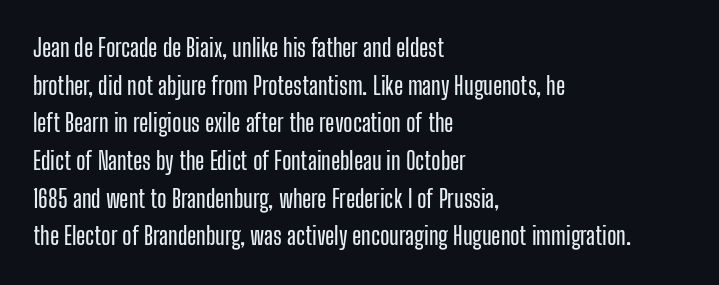
Students, observe: this is what conventionally led text looks like. When letters stand straight like this, we call the style roman or upright. Horizontally, the lines are justified to the leading edge only. The type is set solid horizontally, with unmodified tracking. The baseline area is clear.
